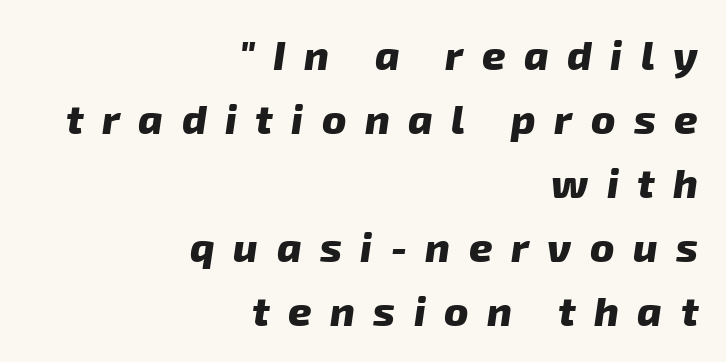
The image shows 41 px heavy sans-serif type; set right-aligned, normal line spacing (1.56x), unusually wide letter spacing (+0.45 em), not underlined; low stroke contrast and a medium x-height.
